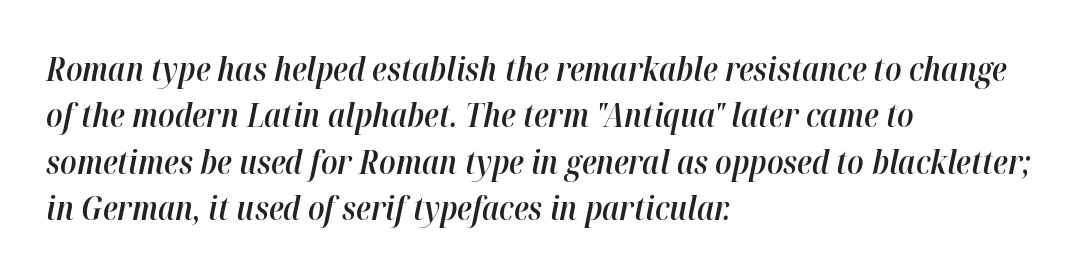
{"italic": "yes", "lean": "right", "slant_degrees": 12, "bold": "semi", "weight": "semibold", "width": "normal", "stroke_contrast": "high", "x_height": "medium", "monospaced": "no", "underline": "no", "align": "left", "line_spacing": "normal", "line_spacing_ratio": 1.45, "letter_spacing": "normal", "letter_spacing_em": 0.0, "glyph_px": 32}
